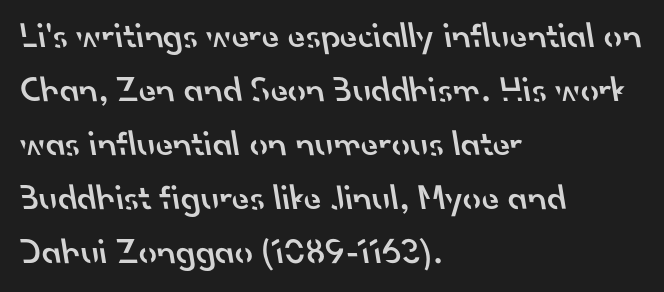
{"serif": "no", "bold": "semi", "weight": "semibold", "width": "normal", "stroke_contrast": "low", "x_height": "small", "monospaced": "no", "underline": "no", "align": "left", "line_spacing": "normal", "line_spacing_ratio": 1.5, "letter_spacing": "normal", "letter_spacing_em": 0.0, "glyph_px": 36}
